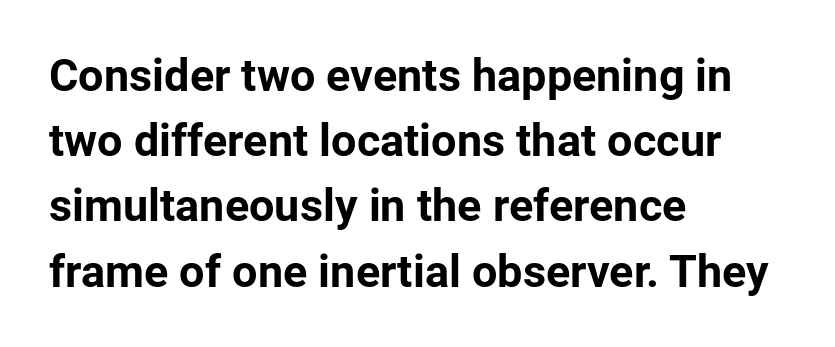
The image shows 45 px bold sans-serif type, upright; set left-aligned, normal line spacing (1.45x), normal letter spacing, not underlined; low stroke contrast and a medium x-height.
